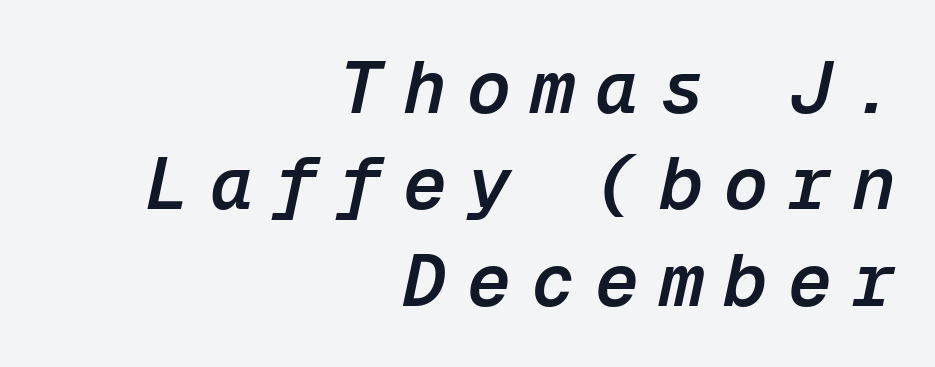
The image shows 73 px semibold type, italic (leaning right), monospaced; set right-aligned, normal line spacing (1.32x), unusually wide letter spacing (+0.28 em), not underlined; low stroke contrast and a medium x-height.
